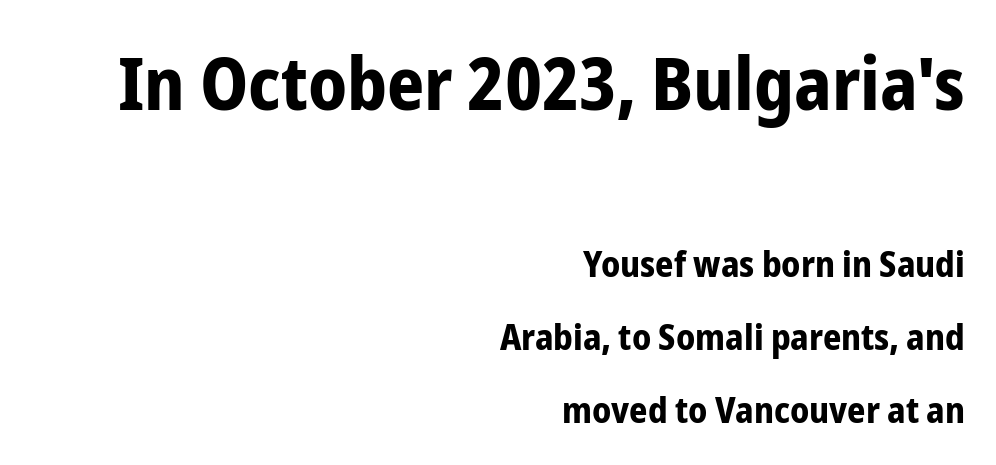
Q: Is the text bold? A: Yes.
Q: Is the text italic (slanted)? A: No, it is upright.
Q: Is the typeface a serif or a sans-serif typeface? A: Sans-serif.
Q: Is the text underlined? A: No.
Q: How is the paragraph aligned? A: Right-aligned.
Q: Is the spacing between letters normal or unusually wide? A: Normal.
Q: Is the spacing between lines tight, normal or loose? A: Loose.
Q: Which block of text is set in a larger size, the first (top) or the second (bottom)? A: The first (top) one.
Q: Width (condensed, normal, or wide)? A: Condensed.
Q: Stroke contrast? A: Low.
Q: x-height? A: Medium.
Q: Monospaced? A: No.
